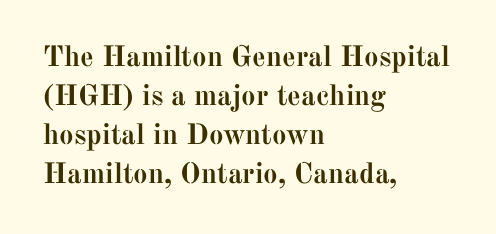
{"serif": "yes", "italic": "no", "bold": "yes", "weight": "semibold", "width": "normal", "stroke_contrast": "medium", "x_height": "medium", "monospaced": "no", "underline": "no", "align": "left", "line_spacing": "normal", "line_spacing_ratio": 1.35, "letter_spacing": "normal", "letter_spacing_em": 0.0, "glyph_px": 29}
